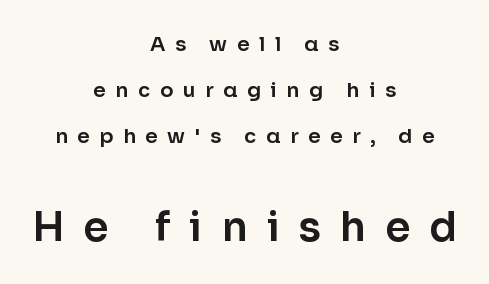
The image shows 40 px sans-serif type, upright; set centered, loose line spacing (2.31x), unusually wide letter spacing (+0.48 em), not underlined; the second (bottom) block is 2.0x larger; low stroke contrast and a medium x-height.
